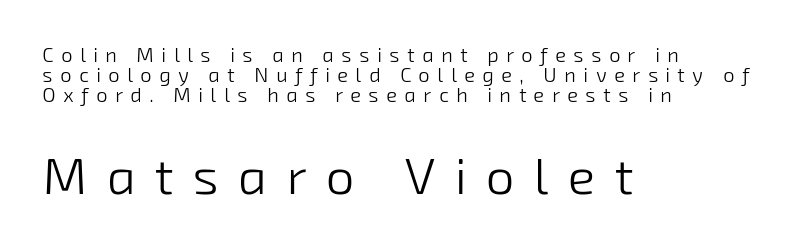
Q: Is the text bold? A: No.
Q: Is the typeface a serif or a sans-serif typeface? A: Sans-serif.
Q: Is the text underlined? A: No.
Q: How is the paragraph aligned? A: Left-aligned.
Q: Is the spacing between letters normal or unusually wide? A: Unusually wide.
Q: Is the spacing between lines tight, normal or loose? A: Tight.
Q: Which block of text is set in a larger size, the first (top) or the second (bottom)? A: The second (bottom) one.
Q: Width (condensed, normal, or wide)? A: Normal.
Q: Stroke contrast? A: Low.
Q: x-height? A: Medium.
Q: Monospaced? A: No.
